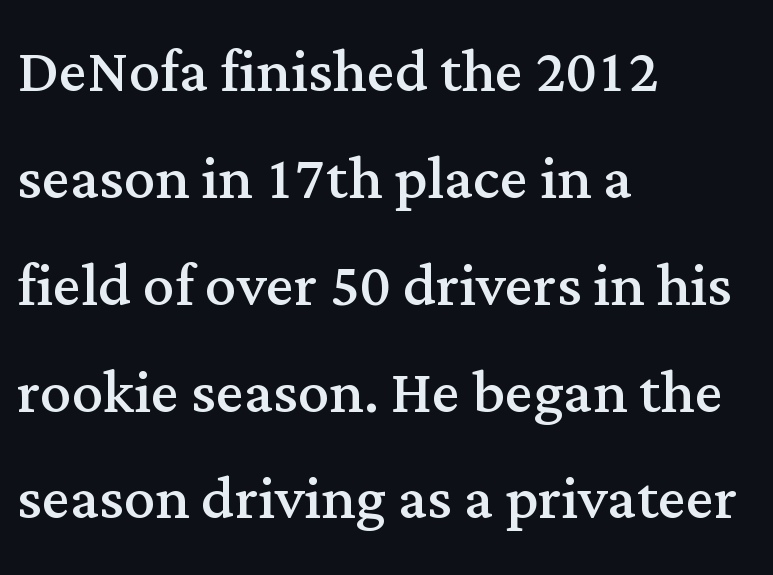
Q: Is the text bold? A: No.
Q: Is the text italic (slanted)? A: No, it is upright.
Q: Is the typeface a serif or a sans-serif typeface? A: Serif.
Q: Is the text underlined? A: No.
Q: How is the paragraph aligned? A: Left-aligned.
Q: Is the spacing between letters normal or unusually wide? A: Normal.
Q: Is the spacing between lines tight, normal or loose? A: Normal.
Q: Width (condensed, normal, or wide)? A: Normal.
Q: Stroke contrast? A: Medium.
Q: x-height? A: Medium.
Q: Monospaced? A: No.
